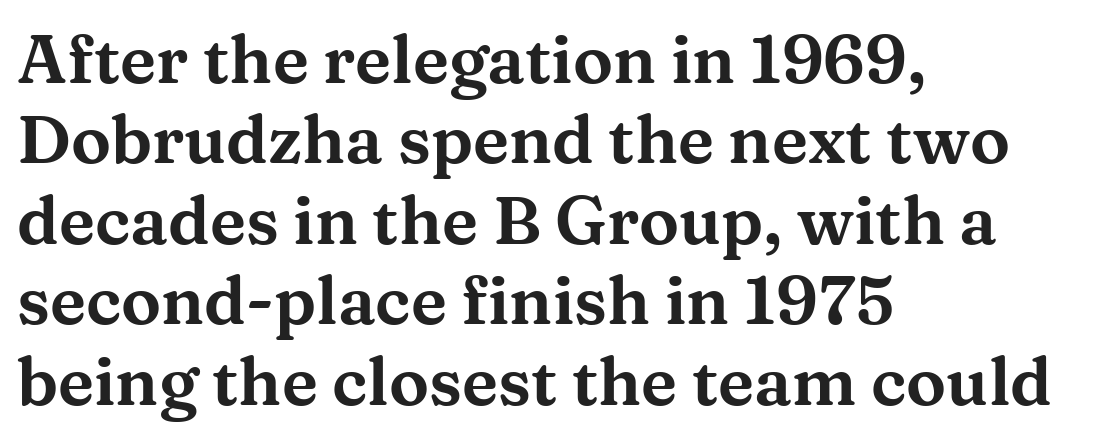
The image shows 67 px wide serif type, upright; set left-aligned, line spacing 1.2x, normal letter spacing, not underlined; medium stroke contrast and a medium x-height.
